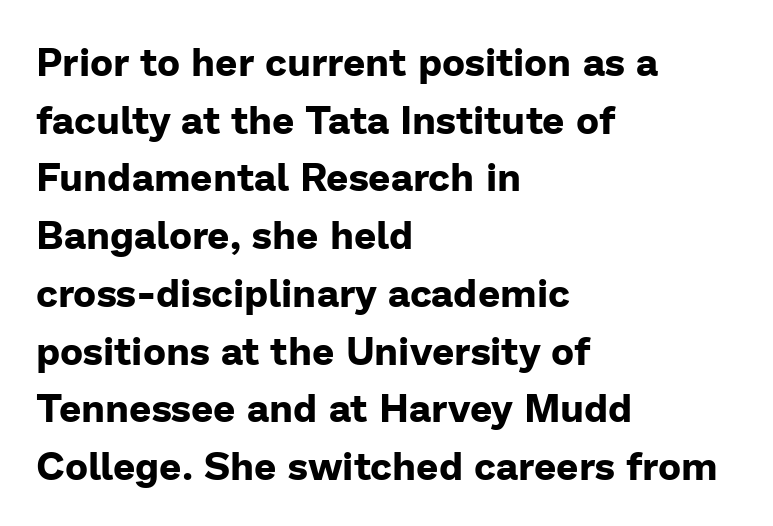
The image shows 39 px bold sans-serif type, upright; set left-aligned, normal line spacing (1.48x), normal letter spacing, not underlined; low stroke contrast and a medium x-height.
